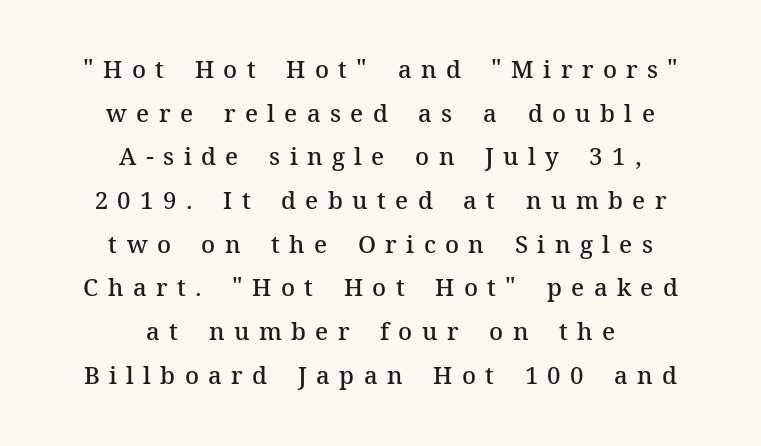
Notice how the stems are strictly vertical — no italics here. Short note: letters widely spaced. A bare baseline throughout the passage. The whitespace from short lines is split evenly between both sides. The passage shown is semibold, sitting just below true bold.
